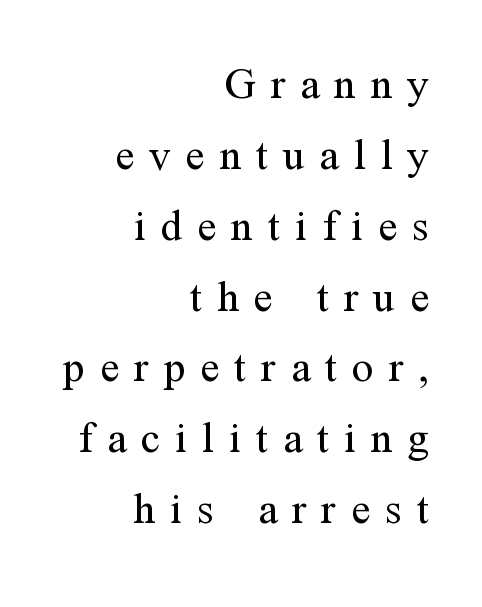
Q: Is the text bold? A: No.
Q: Is the text italic (slanted)? A: No, it is upright.
Q: Is the typeface a serif or a sans-serif typeface? A: Serif.
Q: Is the text underlined? A: No.
Q: How is the paragraph aligned? A: Right-aligned.
Q: Is the spacing between letters normal or unusually wide? A: Unusually wide.
Q: Is the spacing between lines tight, normal or loose? A: Normal.
Q: Width (condensed, normal, or wide)? A: Normal.
Q: Stroke contrast? A: Medium.
Q: x-height? A: Medium.
Q: Monospaced? A: No.
